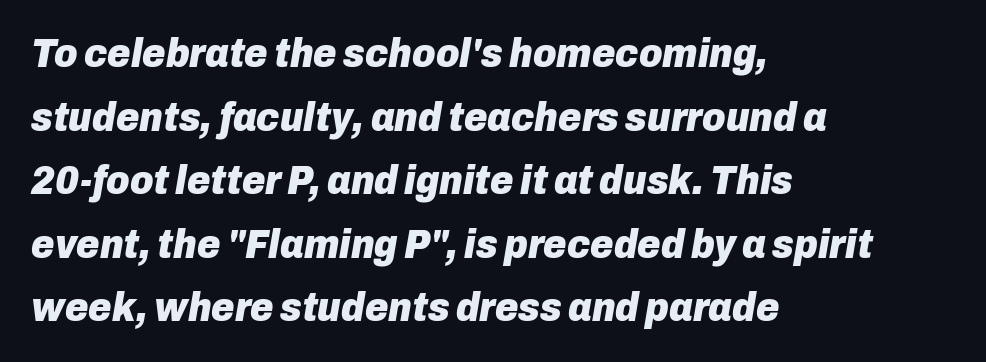
The image shows 40 px heavy type, italic (leaning right); set left-aligned, normal line spacing (1.59x), normal letter spacing, not underlined; low stroke contrast and a medium x-height.
